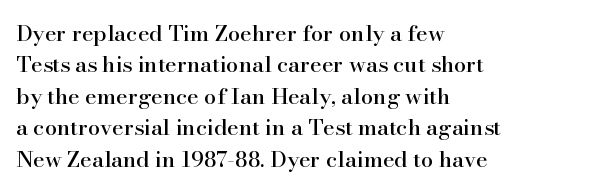
Quick note: underline off. Interline gaps are of average width in this sample. Notice how the stems are strictly vertical — no italics here. How are the letters spaced? Ordinarily, with no added tracking. The lines are quadded left.
